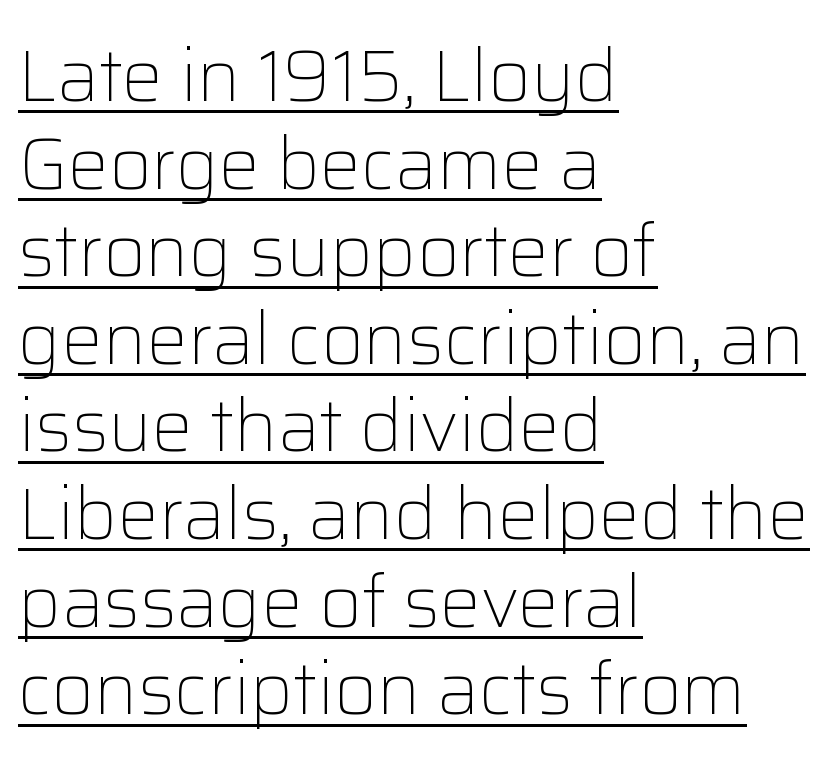
The image shows 73 px light sans-serif type, upright; set left-aligned, line spacing 1.2x, normal letter spacing, underlined; low stroke contrast and a medium x-height.
